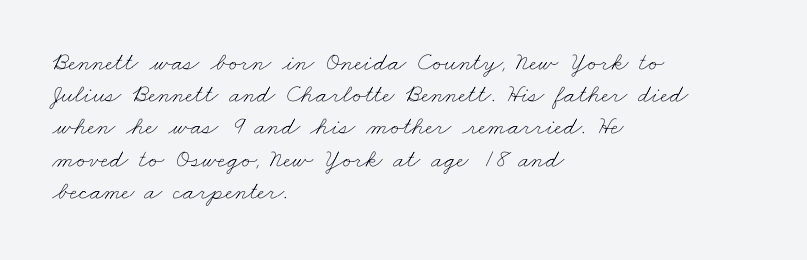
The ragged edge is on the right, which tells us the setting is flush left. Nobody touched the tracking dial on this one. The string is rendered with underlining switched off. The weight tops out at a normal text grade.
